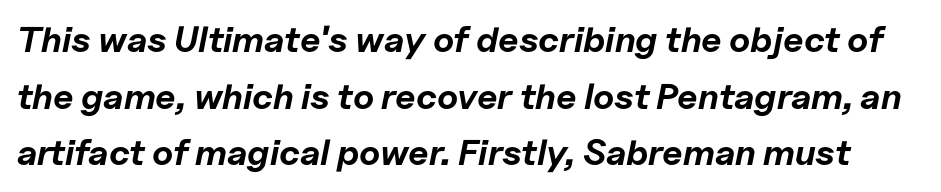
{"italic": "yes", "lean": "right", "slant_degrees": 11, "bold": "yes", "weight": "bold", "width": "normal", "stroke_contrast": "low", "x_height": "medium", "monospaced": "no", "underline": "no", "line_spacing": "normal", "line_spacing_ratio": 1.57, "letter_spacing": "normal", "letter_spacing_em": 0.0, "glyph_px": 36}
